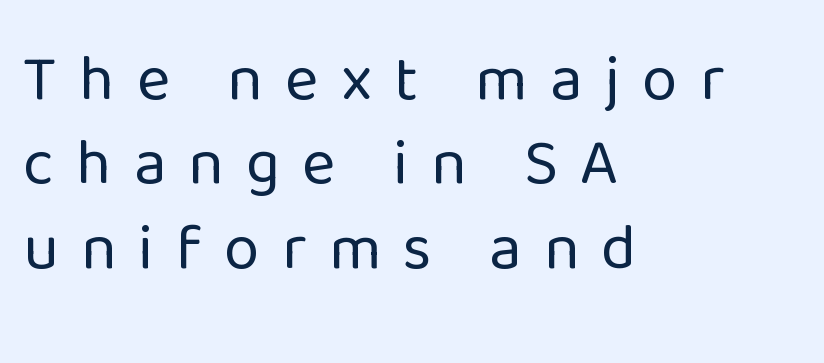
Bold? No — there's no thickening of the strokes. No italicization has been applied; the sample stays upright. Leading matches the norm, producing a regular column. The passage shown is typed in a proportional face where columns would drift.
